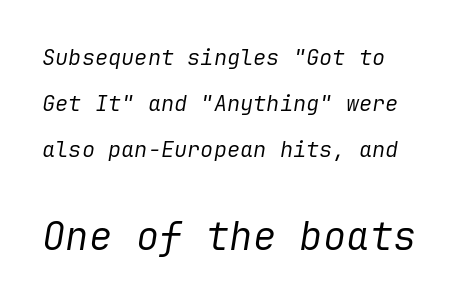
{"italic": "yes", "lean": "right", "slant_degrees": 9, "bold": "no", "weight": "regular", "width": "normal", "stroke_contrast": "low", "x_height": "medium", "underline": "no", "line_spacing": "loose", "line_spacing_ratio": 2.08, "letter_spacing": "normal", "letter_spacing_em": 0.0, "larger_block": "second", "size_ratio": 1.77, "glyph_px": 39}
